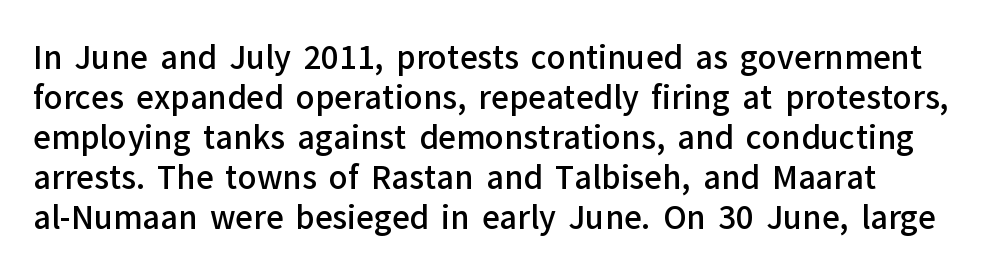
{"serif": "no", "italic": "no", "bold": "semi", "weight": "semibold", "width": "normal", "stroke_contrast": "low", "x_height": "medium", "monospaced": "no", "underline": "no", "line_spacing": "normal", "line_spacing_ratio": 1.29, "letter_spacing": "normal", "letter_spacing_em": 0.0, "glyph_px": 31}
